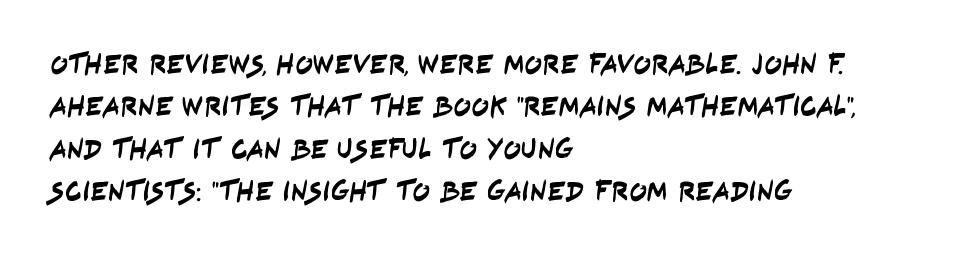
The image shows 29 px condensed sans-serif type; set left-aligned, normal line spacing (1.46x), normal letter spacing, not underlined; low stroke contrast and a large x-height.
